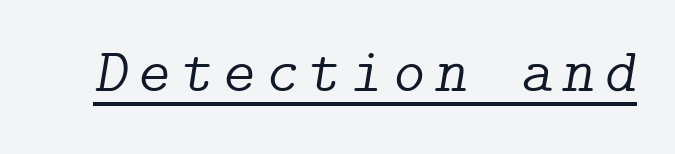
{"serif": "yes", "italic": "yes", "lean": "right", "slant_degrees": 9, "bold": "no", "weight": "light", "width": "normal", "stroke_contrast": "low", "x_height": "medium", "underline": "yes", "glyph_px": 62}
